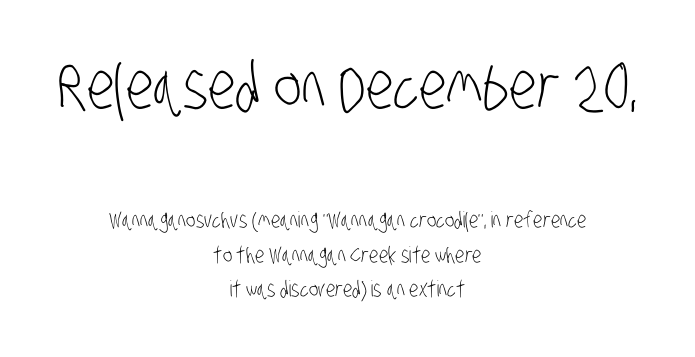
Q: Is the text bold? A: No.
Q: Is the typeface a serif or a sans-serif typeface? A: Sans-serif.
Q: Is the text underlined? A: No.
Q: How is the paragraph aligned? A: Centered.
Q: Is the spacing between letters normal or unusually wide? A: Normal.
Q: Is the spacing between lines tight, normal or loose? A: Normal.
Q: Which block of text is set in a larger size, the first (top) or the second (bottom)? A: The first (top) one.
Q: Width (condensed, normal, or wide)? A: Condensed.
Q: Stroke contrast? A: Low.
Q: x-height? A: Large.
Q: Monospaced? A: No.
